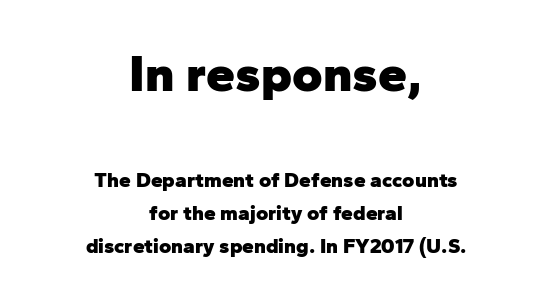
You could call the tracking neutral — neither tight nor loose. Whoever set this chose a conventional vertical rhythm. Type style note: lacks serifs. The paragraph shown floats in the horizontal middle. Think of a printed novel: that variable character pitch is what you see here.
